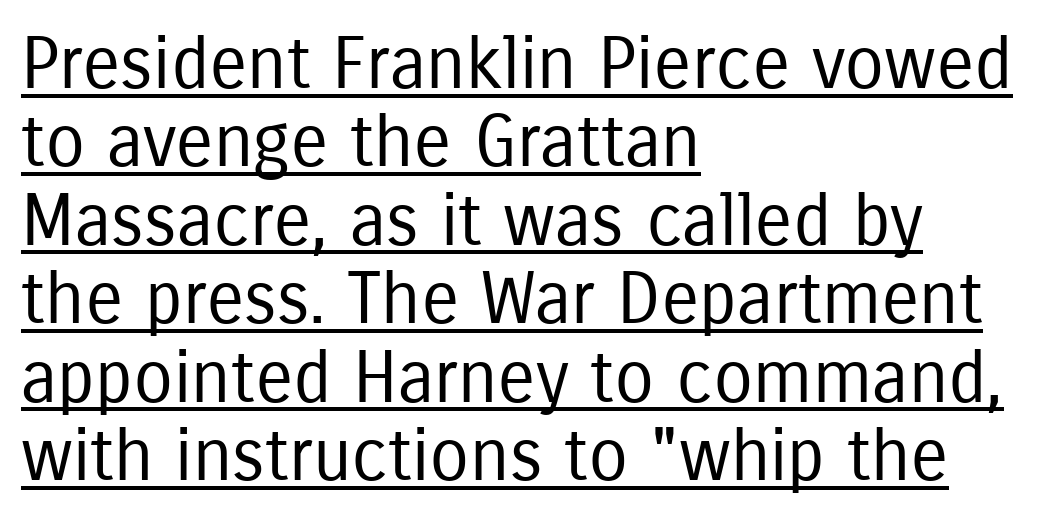
The image shows 72 px regular-weight, condensed sans-serif type, upright; set left-aligned, tight line spacing (1.09x), normal letter spacing, underlined; low stroke contrast and a medium x-height.
